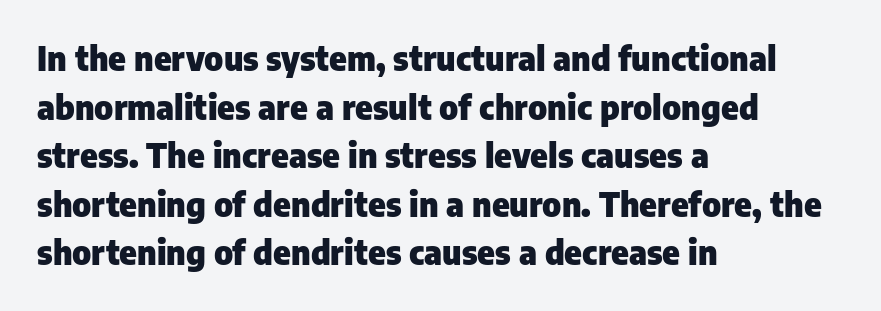
{"serif": "no", "italic": "no", "bold": "yes", "weight": "heavy", "width": "normal", "stroke_contrast": "low", "x_height": "medium", "monospaced": "no", "underline": "no", "align": "left", "line_spacing": "normal", "line_spacing_ratio": 1.47, "letter_spacing": "normal", "letter_spacing_em": 0.0, "glyph_px": 33}
